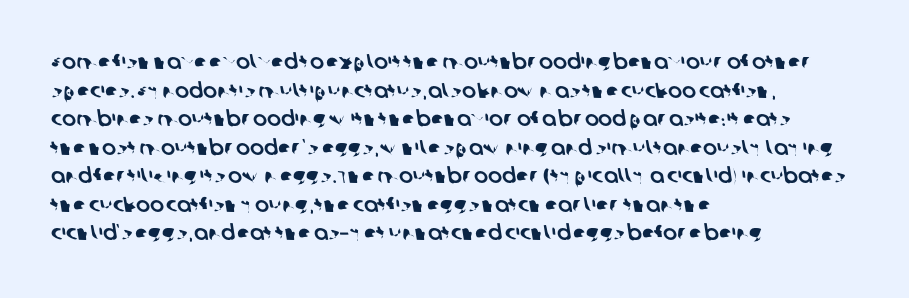
If you drew a ruler down the left edge, every line would touch it. Lines of text with bare space underneath. Regarding leading, the lines here are spaced in the standard way. Standard letterfit; no display-style spreading of the glyphs.
